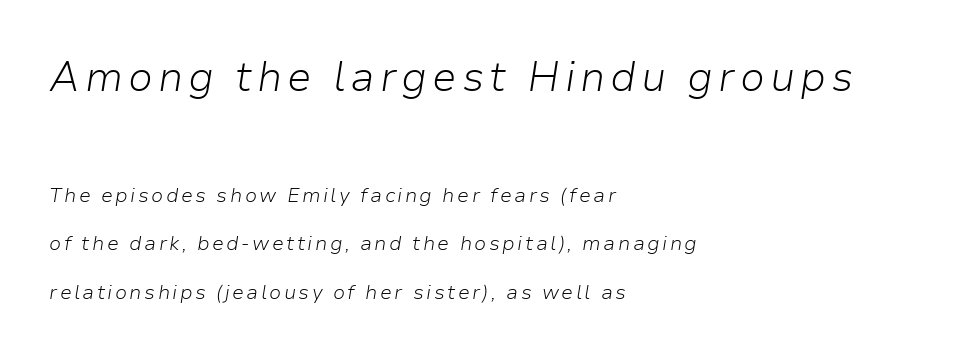
The image shows 41 px light type, italic (leaning right); set left-aligned, loose line spacing (2.42x), not underlined; the first (top) block is 2.05x larger; low stroke contrast and a medium x-height.
